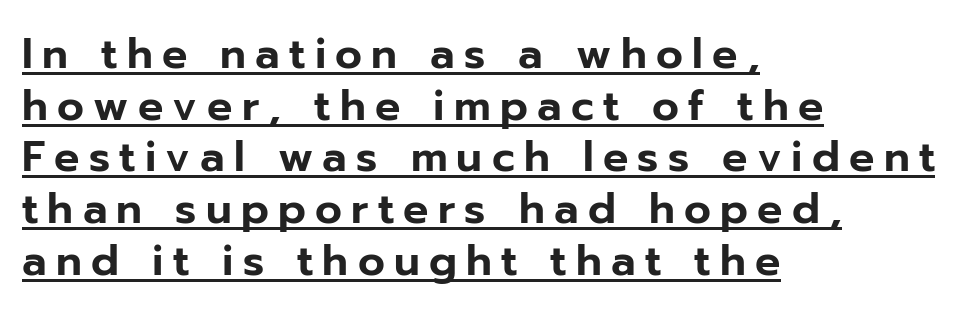
Q: Is the text italic (slanted)? A: No, it is upright.
Q: Is the typeface a serif or a sans-serif typeface? A: Sans-serif.
Q: Is the text underlined? A: Yes.
Q: How is the paragraph aligned? A: Left-aligned.
Q: Is the spacing between letters normal or unusually wide? A: Unusually wide.
Q: Width (condensed, normal, or wide)? A: Normal.
Q: Stroke contrast? A: Low.
Q: x-height? A: Medium.
Q: Monospaced? A: No.
